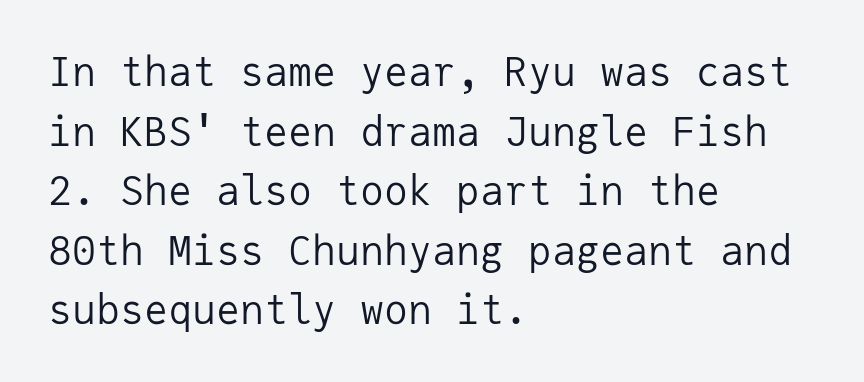
Q: Is the text bold? A: No.
Q: Is the text italic (slanted)? A: No, it is upright.
Q: Is the typeface a serif or a sans-serif typeface? A: Sans-serif.
Q: Is the text underlined? A: No.
Q: How is the paragraph aligned? A: Left-aligned.
Q: Is the spacing between letters normal or unusually wide? A: Normal.
Q: Is the spacing between lines tight, normal or loose? A: Normal.
Q: Width (condensed, normal, or wide)? A: Normal.
Q: Stroke contrast? A: Low.
Q: x-height? A: Medium.
Q: Monospaced? A: Yes.
